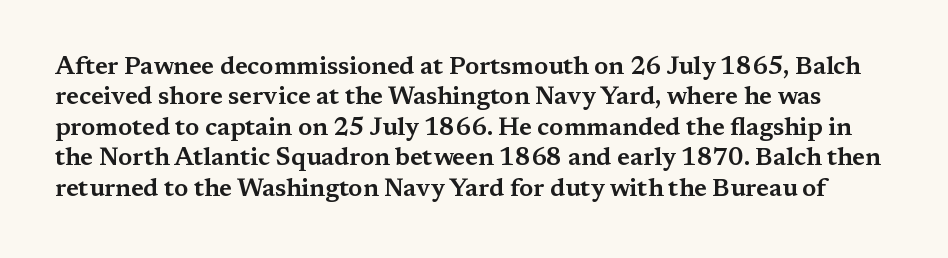
Descender tails drop into unmarked territory. When letters stand straight like this, we call the style roman or upright. Nothing unusual about the tracking: characters are spaced as the font intends.
